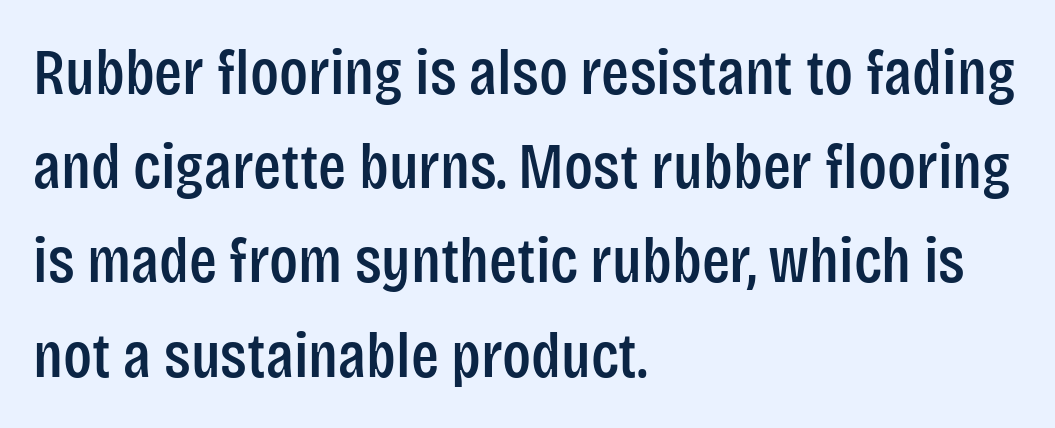
Q: Is the text italic (slanted)? A: No, it is upright.
Q: Is the typeface a serif or a sans-serif typeface? A: Sans-serif.
Q: Is the text underlined? A: No.
Q: How is the paragraph aligned? A: Left-aligned.
Q: Is the spacing between letters normal or unusually wide? A: Normal.
Q: Is the spacing between lines tight, normal or loose? A: Normal.
Q: Width (condensed, normal, or wide)? A: Condensed.
Q: Stroke contrast? A: Low.
Q: x-height? A: Large.
Q: Monospaced? A: No.
